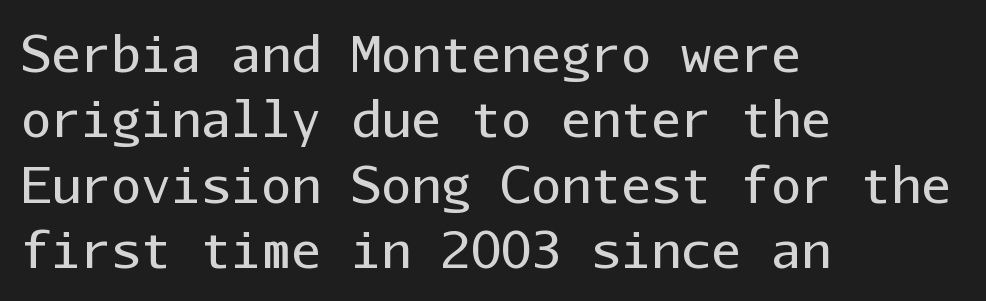
Q: Is the text bold? A: No.
Q: Is the text italic (slanted)? A: No, it is upright.
Q: Is the typeface a serif or a sans-serif typeface? A: Sans-serif.
Q: Is the text underlined? A: No.
Q: How is the paragraph aligned? A: Left-aligned.
Q: Is the spacing between letters normal or unusually wide? A: Normal.
Q: Is the spacing between lines tight, normal or loose? A: Normal.
Q: Width (condensed, normal, or wide)? A: Normal.
Q: Stroke contrast? A: Low.
Q: x-height? A: Medium.
Q: Monospaced? A: Yes.
